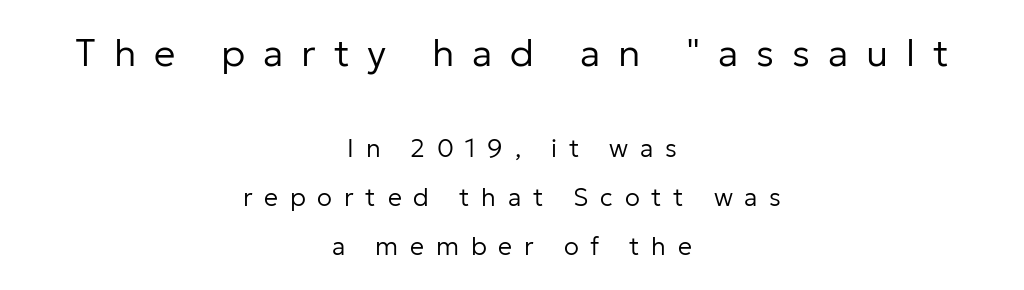
The weight would be labelled regular, book, light, or lighter still. Posture: straight, roman, zero tilt. You get the large type first, then a drop to smaller type. Words appear elongated and porous because spacing is wide. You could fit nearly another row in the gap between these rows. What kind of face is this? One without serifs — a sans.
